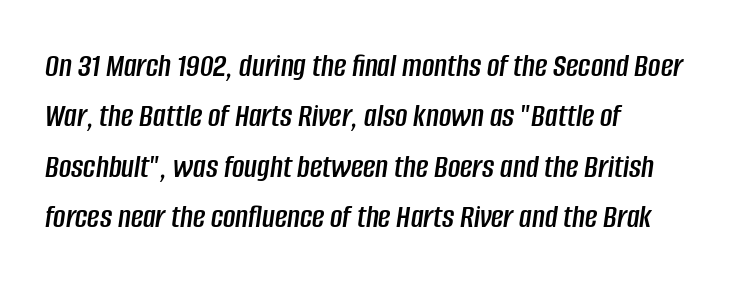
Q: Is the text italic (slanted)? A: Yes, it leans right by about 8 degrees.
Q: Is the text underlined? A: No.
Q: How is the paragraph aligned? A: Left-aligned.
Q: Is the spacing between letters normal or unusually wide? A: Normal.
Q: Is the spacing between lines tight, normal or loose? A: Normal.
Q: Width (condensed, normal, or wide)? A: Condensed.
Q: Stroke contrast? A: Low.
Q: x-height? A: Large.
Q: Monospaced? A: No.
